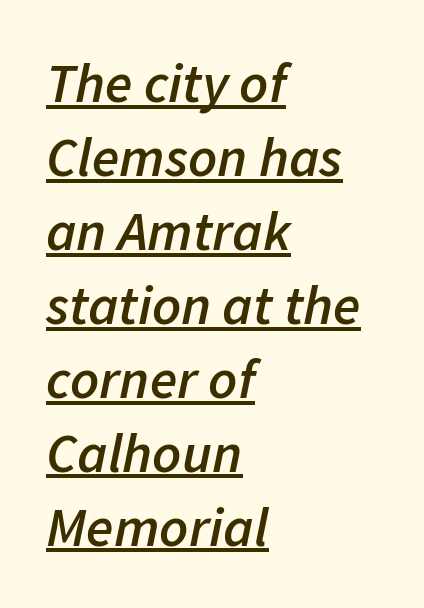
{"italic": "yes", "lean": "right", "slant_degrees": 11, "bold": "semi", "weight": "semibold", "width": "normal", "stroke_contrast": "low", "x_height": "medium", "monospaced": "no", "underline": "yes", "align": "left", "line_spacing": "normal", "line_spacing_ratio": 1.32, "letter_spacing": "normal", "letter_spacing_em": 0.0, "glyph_px": 56}
